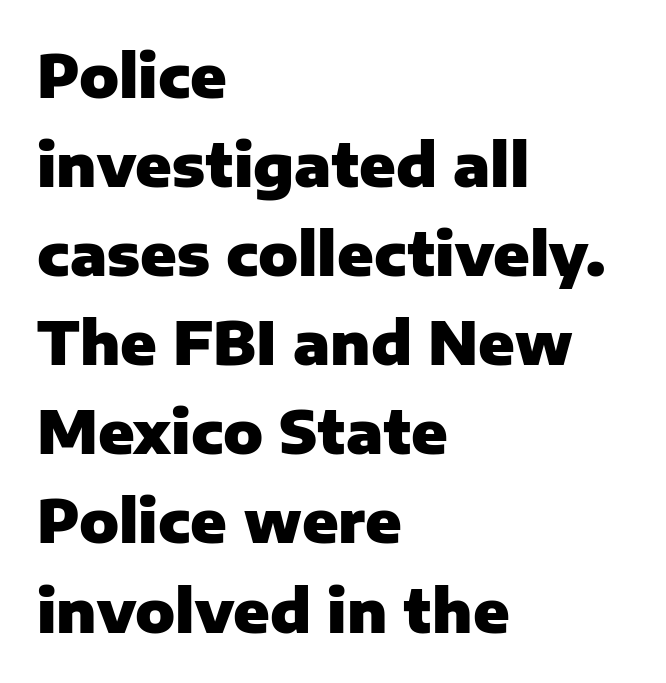
{"serif": "no", "italic": "no", "bold": "yes", "weight": "heavy", "width": "normal", "stroke_contrast": "low", "x_height": "medium", "monospaced": "no", "underline": "no", "align": "left", "line_spacing": "normal", "line_spacing_ratio": 1.51, "letter_spacing": "normal", "letter_spacing_em": 0.0, "glyph_px": 59}
